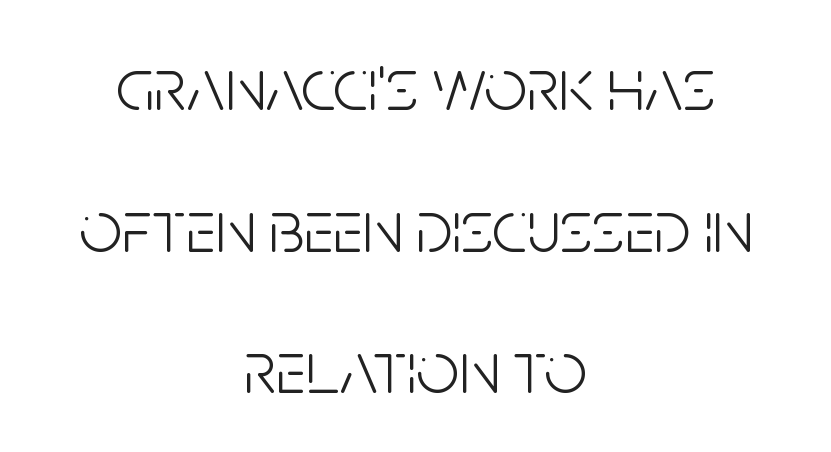
Q: Is the text bold? A: No.
Q: Is the text italic (slanted)? A: No, it is upright.
Q: Is the typeface a serif or a sans-serif typeface? A: Sans-serif.
Q: Is the text underlined? A: No.
Q: How is the paragraph aligned? A: Centered.
Q: Is the spacing between letters normal or unusually wide? A: Normal.
Q: Width (condensed, normal, or wide)? A: Condensed.
Q: Stroke contrast? A: Low.
Q: x-height? A: Large.
Q: Monospaced? A: No.
